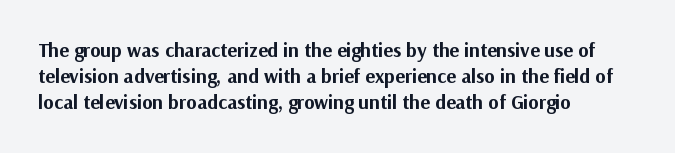
{"italic": "no", "bold": "yes", "underline": "no", "align": "left", "line_spacing": "normal", "line_spacing_ratio": 1.29, "letter_spacing": "normal", "letter_spacing_em": 0.0, "glyph_px": 20}
